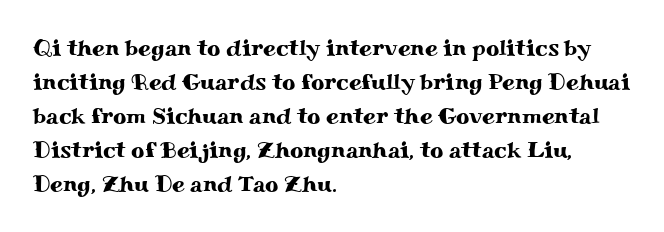
The image shows 23 px text type, upright; set left-aligned, normal line spacing (1.48x), normal letter spacing, not underlined.
